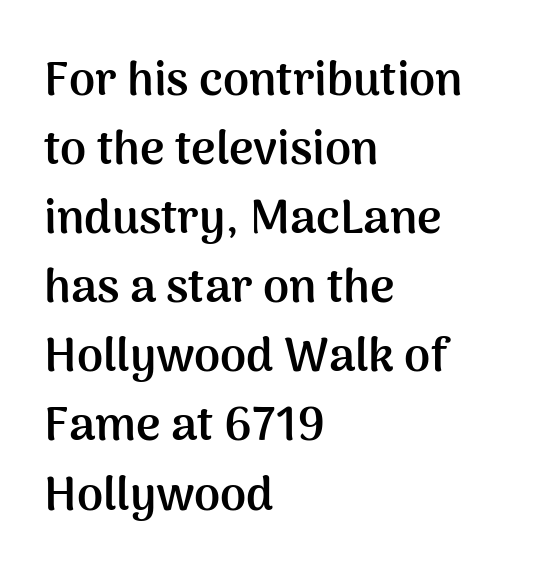
Q: Is the text bold? A: Yes.
Q: Is the text italic (slanted)? A: No, it is upright.
Q: Is the typeface a serif or a sans-serif typeface? A: Sans-serif.
Q: Is the text underlined? A: No.
Q: How is the paragraph aligned? A: Left-aligned.
Q: Is the spacing between letters normal or unusually wide? A: Normal.
Q: Is the spacing between lines tight, normal or loose? A: Normal.
Q: Width (condensed, normal, or wide)? A: Normal.
Q: Stroke contrast? A: Medium.
Q: x-height? A: Medium.
Q: Monospaced? A: No.
